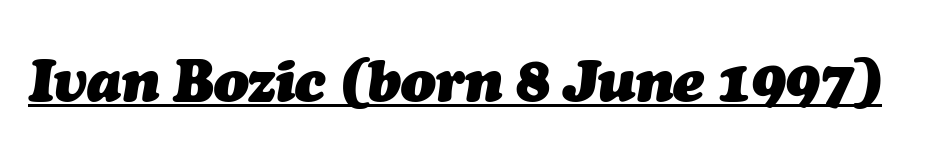
The image shows 58 px heavy type, italic (leaning right); set normal letter spacing, underlined; medium stroke contrast and a medium x-height.
